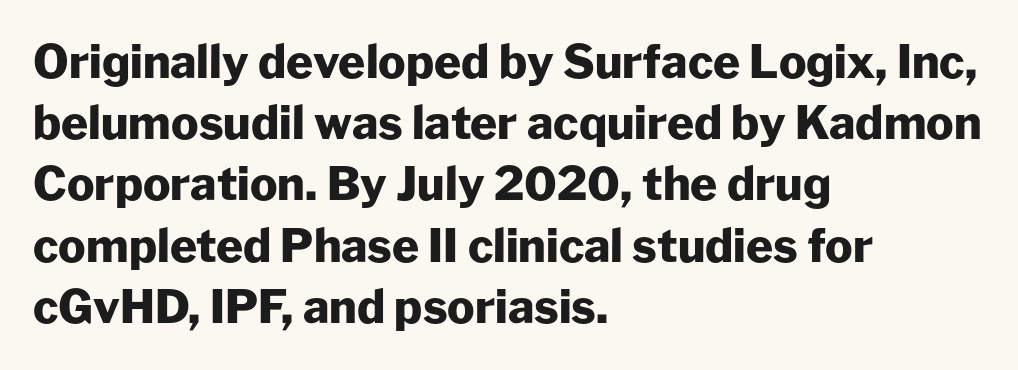
The image shows 46 px heavy sans-serif type, upright; set left-aligned, normal line spacing (1.33x), normal letter spacing, not underlined; low stroke contrast and a medium x-height.
